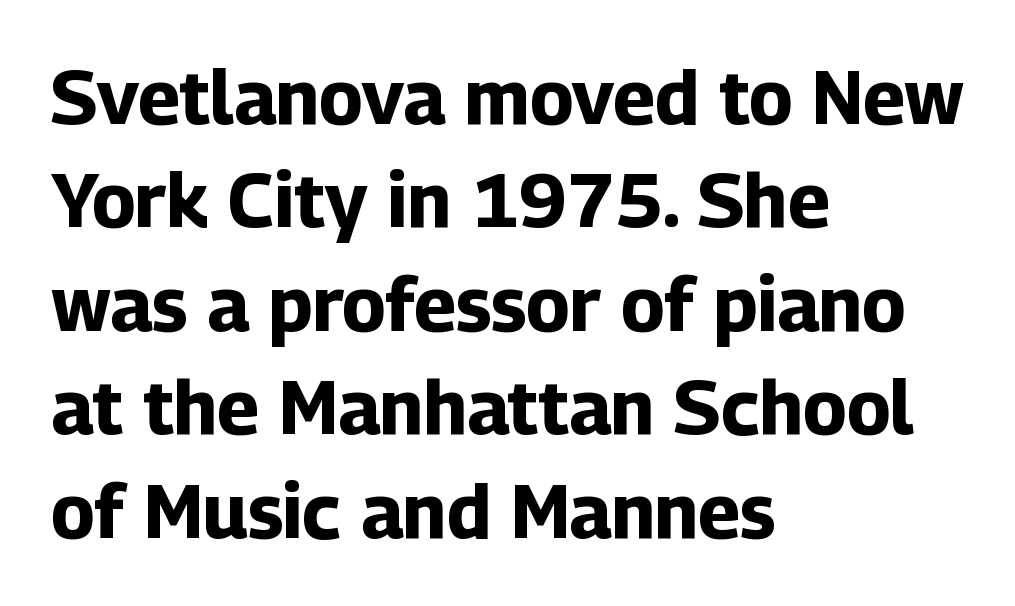
In terms of weight, the rendering is a true, heavy bold. Successive baselines arrive at the customary interval. A classic flush-left, rag-right setting is used for this passage. Stroke terminals: plain, sans-serif. This sample uses plain, unmodified letter spacing. Character widths vary here, with narrow letters taking less room than wide ones.
